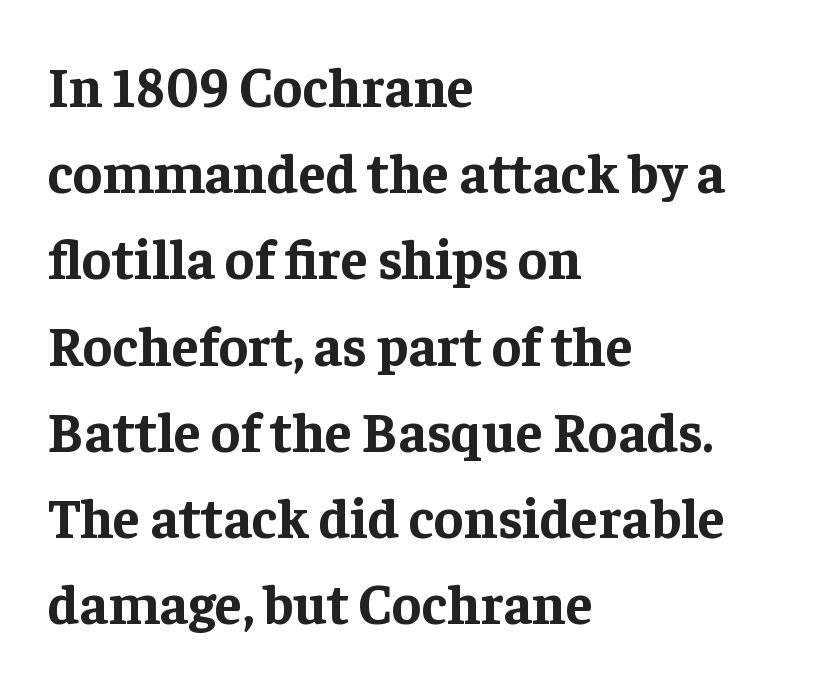
Q: Is the text bold? A: Yes.
Q: Is the text italic (slanted)? A: No, it is upright.
Q: Is the typeface a serif or a sans-serif typeface? A: Serif.
Q: Is the text underlined? A: No.
Q: How is the paragraph aligned? A: Left-aligned.
Q: Is the spacing between letters normal or unusually wide? A: Normal.
Q: Is the spacing between lines tight, normal or loose? A: Normal.
Q: Width (condensed, normal, or wide)? A: Normal.
Q: Stroke contrast? A: Low.
Q: x-height? A: Medium.
Q: Monospaced? A: No.
